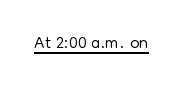
The image shows 26 px text type, upright; set normal letter spacing, underlined.
